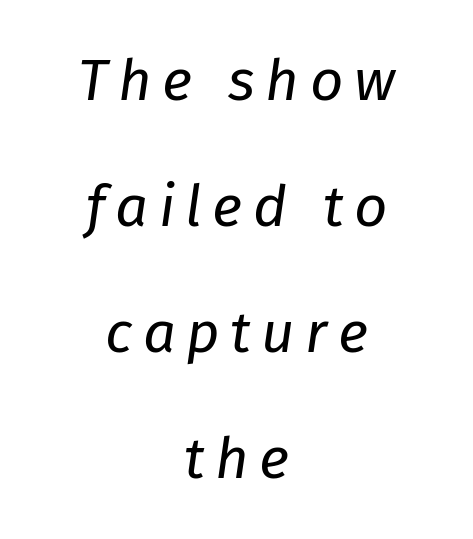
{"italic": "yes", "lean": "right", "slant_degrees": 8, "bold": "no", "weight": "regular", "width": "normal", "stroke_contrast": "low", "x_height": "medium", "monospaced": "no", "underline": "no", "align": "center", "line_spacing": "loose", "line_spacing_ratio": 2.17, "glyph_px": 58}
